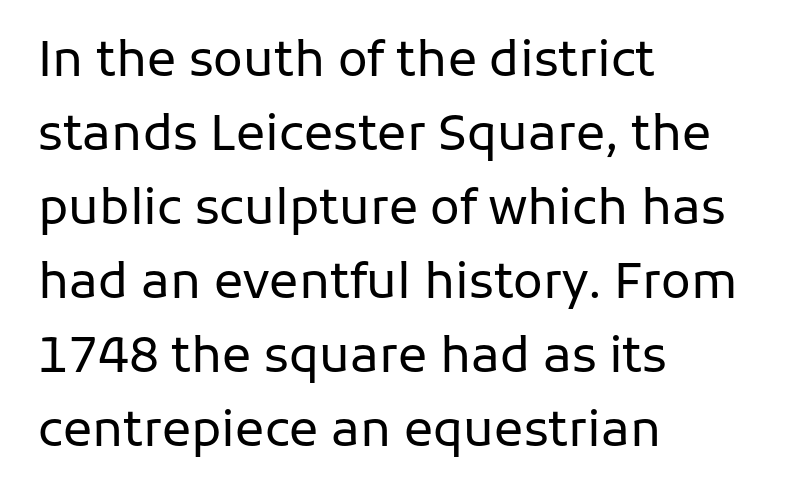
{"serif": "no", "italic": "no", "bold": "no", "weight": "regular", "width": "normal", "stroke_contrast": "low", "x_height": "medium", "monospaced": "no", "underline": "no", "align": "left", "line_spacing": "normal", "line_spacing_ratio": 1.51, "letter_spacing": "normal", "letter_spacing_em": 0.0, "glyph_px": 49}
